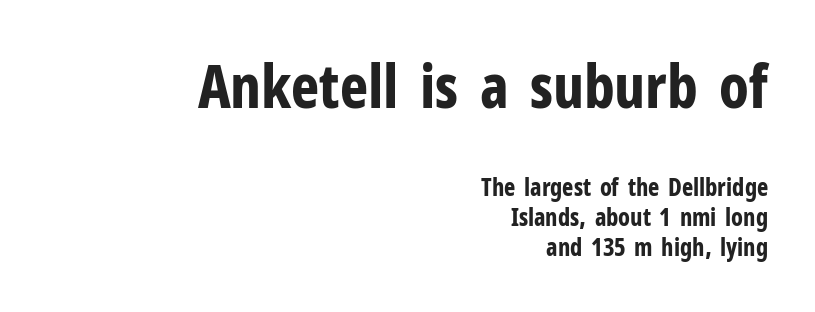
{"serif": "no", "italic": "no", "bold": "yes", "weight": "bold", "width": "condensed", "stroke_contrast": "low", "x_height": "medium", "monospaced": "no", "underline": "no", "align": "right", "line_spacing": "normal", "line_spacing_ratio": 1.26, "letter_spacing": "normal", "letter_spacing_em": 0.0, "larger_block": "first", "size_ratio": 2.5, "glyph_px": 60}
